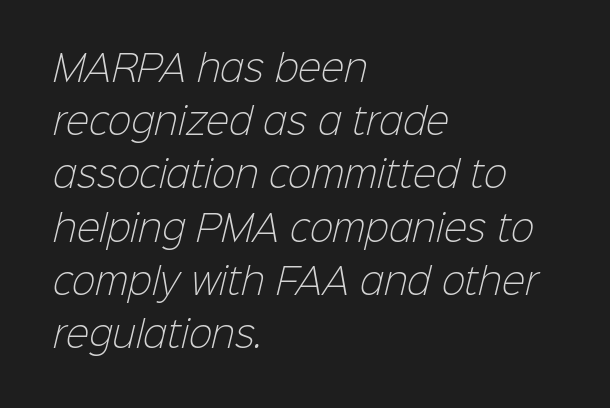
Q: Is the text bold? A: No.
Q: Is the typeface a serif or a sans-serif typeface? A: Sans-serif.
Q: Is the text underlined? A: No.
Q: How is the paragraph aligned? A: Left-aligned.
Q: Is the spacing between letters normal or unusually wide? A: Normal.
Q: Is the spacing between lines tight, normal or loose? A: Normal.
Q: Width (condensed, normal, or wide)? A: Normal.
Q: Stroke contrast? A: Low.
Q: x-height? A: Medium.
Q: Monospaced? A: No.
